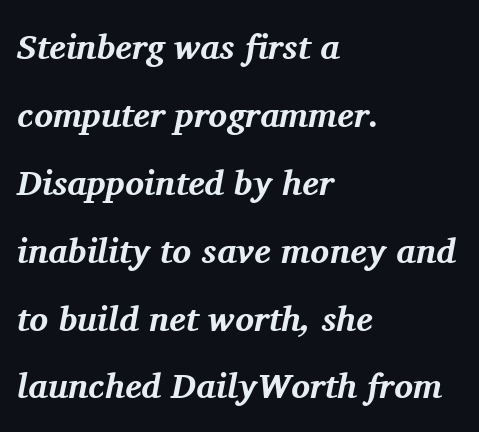
Notice the wide empty band between every row — that's loose leading. In terms of letterform style, serifs are clearly present. The setting favours the left margin, as ordinary paragraphs usually do. Emphasis by weight is at full strength: bold. Spacing verdict: proportional, widths tailored to each character. Slanted lettering throughout.
